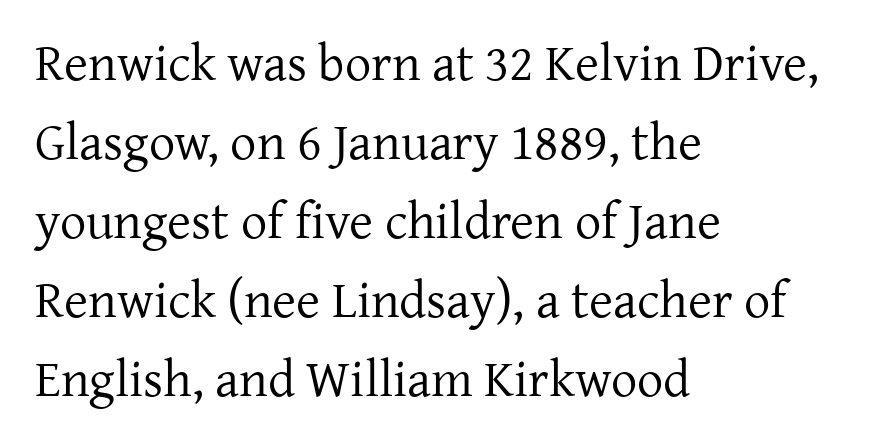
{"serif": "yes", "italic": "no", "bold": "no", "weight": "regular", "width": "normal", "stroke_contrast": "low", "x_height": "medium", "monospaced": "no", "underline": "no", "align": "left", "line_spacing": "normal", "line_spacing_ratio": 1.52, "letter_spacing": "normal", "letter_spacing_em": 0.0, "glyph_px": 52}
